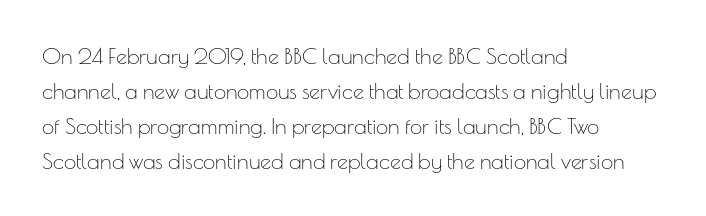
Every stem runs plumb, perpendicular to the baseline. Ink coverage per letter is moderate at most. Does extra space separate the letters? No, they use regular spacing. Line starts are locked; line ends wander. If you measured baseline to baseline, you'd find a middling distance.
